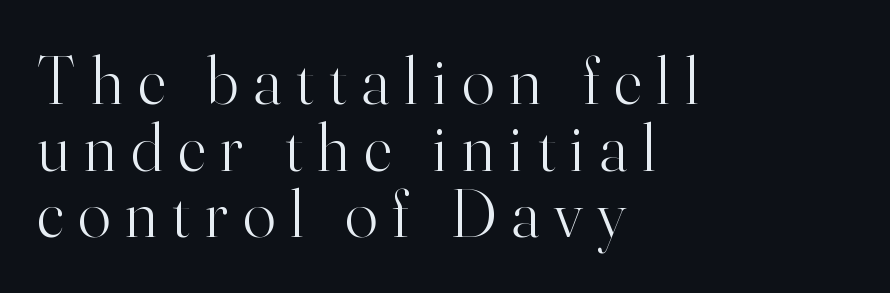
Is this a fixed-width face? No — the glyphs have proportional, varying widths. Honestly, the letter spacing is so wide it's the main thing you notice. Rows of type sit shoulder to shoulder in the vertical direction. Style check: upright.
